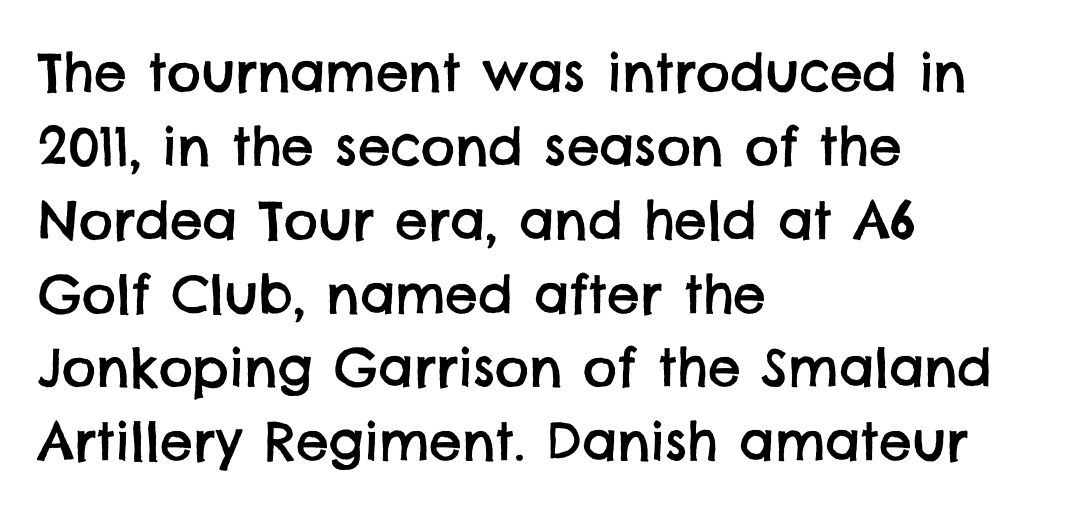
Font category for this specimen: sans-serif. If you measured baseline to baseline, you'd find a middling distance. The space beneath each line is pristine and unruled. How are the letters spaced? Ordinarily, with no added tracking. Leftover space on each line is placed entirely after the last word.
